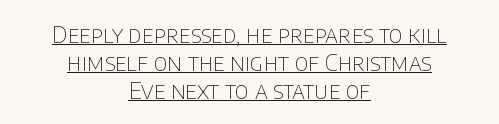
Q: Is the text bold? A: No.
Q: Is the text italic (slanted)? A: No, it is upright.
Q: Is the text underlined? A: Yes.
Q: How is the paragraph aligned? A: Centered.
Q: Is the spacing between letters normal or unusually wide? A: Normal.
